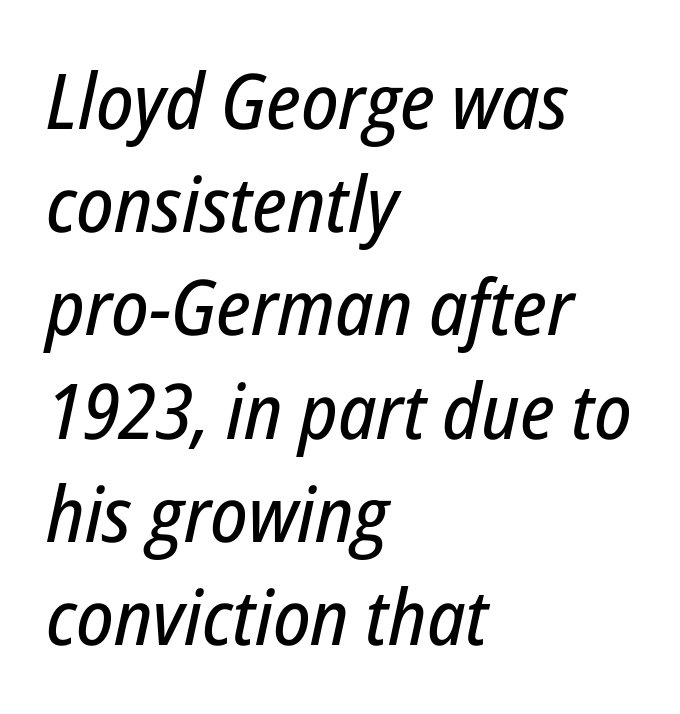
In terms of posture, this sample is oblique. Descender tails drop into unmarked territory. All the whitespace from short lines collects on the right. Each new line begins a customary step beneath the previous one. Character widths vary here, with narrow letters taking less room than wide ones.
